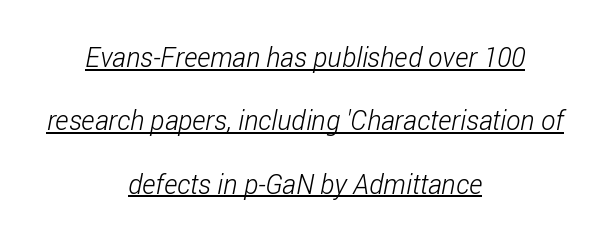
Has an underline been added? It has. Whoever set this chose breathing room over compactness in the vertical rhythm. The typeface has the unassuming heft of standard copy or less. Caption: multi-line text, centered on the measure. Is the letter spacing exaggerated? No — it looks like the ordinary default.
